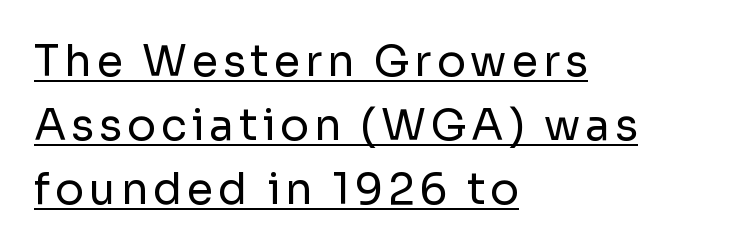
The image shows 43 px regular-weight sans-serif type, upright; set left-aligned, normal line spacing (1.49x), underlined; low stroke contrast and a medium x-height.
